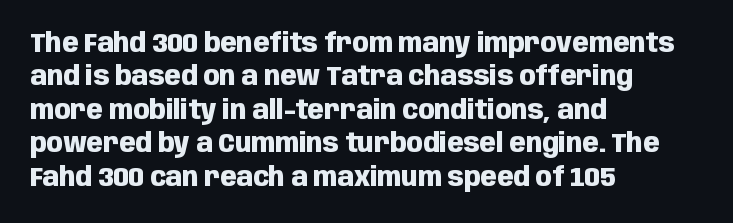
Q: Is the text bold? A: Yes.
Q: Is the text italic (slanted)? A: No, it is upright.
Q: Is the text underlined? A: No.
Q: How is the paragraph aligned? A: Left-aligned.
Q: Is the spacing between letters normal or unusually wide? A: Normal.
